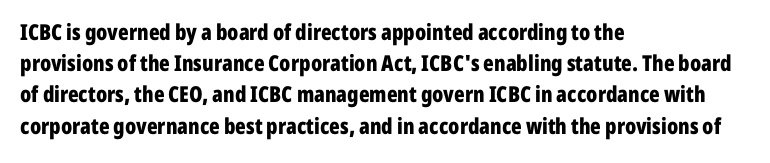
Q: Is the text bold? A: Yes.
Q: Is the text italic (slanted)? A: No, it is upright.
Q: Is the text underlined? A: No.
Q: How is the paragraph aligned? A: Left-aligned.
Q: Is the spacing between letters normal or unusually wide? A: Normal.
Q: Is the spacing between lines tight, normal or loose? A: Normal.
